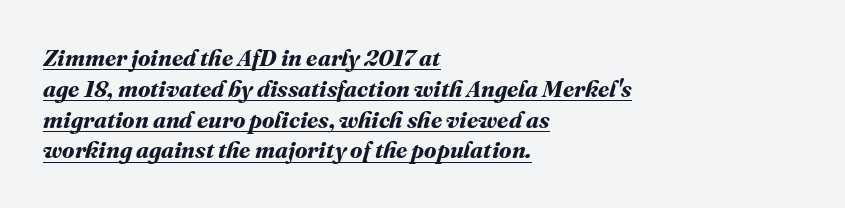
Q: Is the text bold? A: Yes.
Q: Is the text underlined? A: Yes.
Q: How is the paragraph aligned? A: Left-aligned.
Q: Is the spacing between letters normal or unusually wide? A: Normal.
Q: Is the spacing between lines tight, normal or loose? A: Normal.
